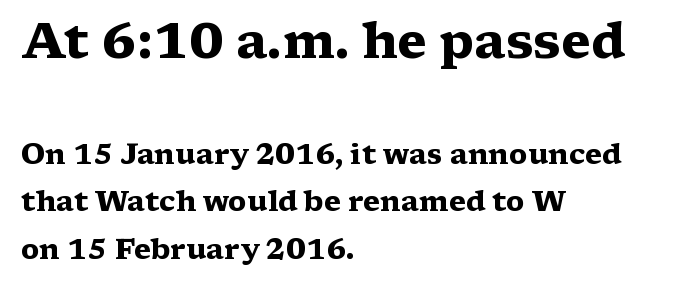
The image shows 49 px heavy, wide serif type, upright; set left-aligned, normal line spacing (1.69x), normal letter spacing, not underlined; the first (top) block is 1.75x larger; medium stroke contrast and a medium x-height.
